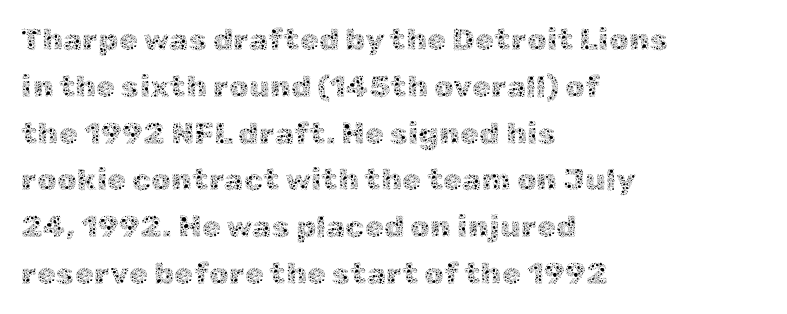
The image shows 31 px thin type, upright; set left-aligned, normal line spacing (1.51x), normal letter spacing, not underlined; a medium x-height.
